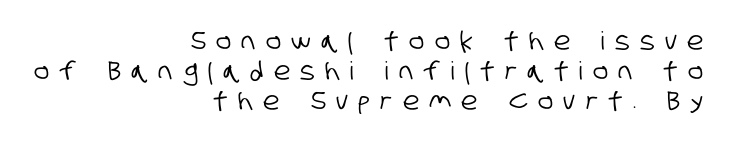
{"underline": "no", "align": "right", "line_spacing_ratio": 1.21, "letter_spacing": "wide", "letter_spacing_em": 0.42, "glyph_px": 25}
